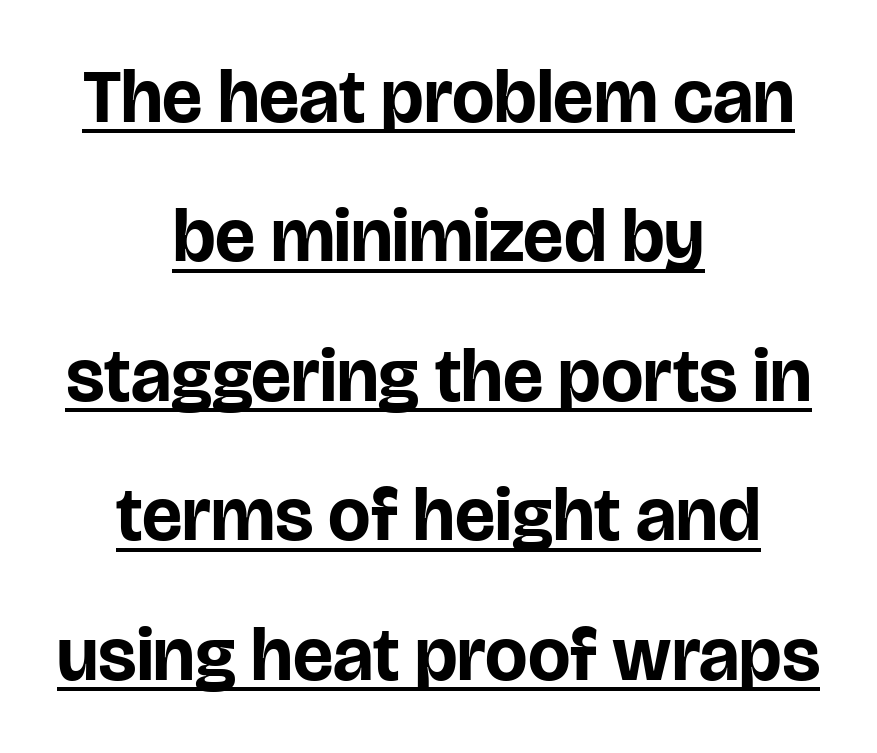
{"serif": "no", "italic": "no", "bold": "yes", "weight": "bold", "width": "normal", "stroke_contrast": "low", "x_height": "large", "monospaced": "no", "underline": "yes", "align": "center", "line_spacing_ratio": 1.86, "letter_spacing": "normal", "letter_spacing_em": 0.0, "glyph_px": 75}
